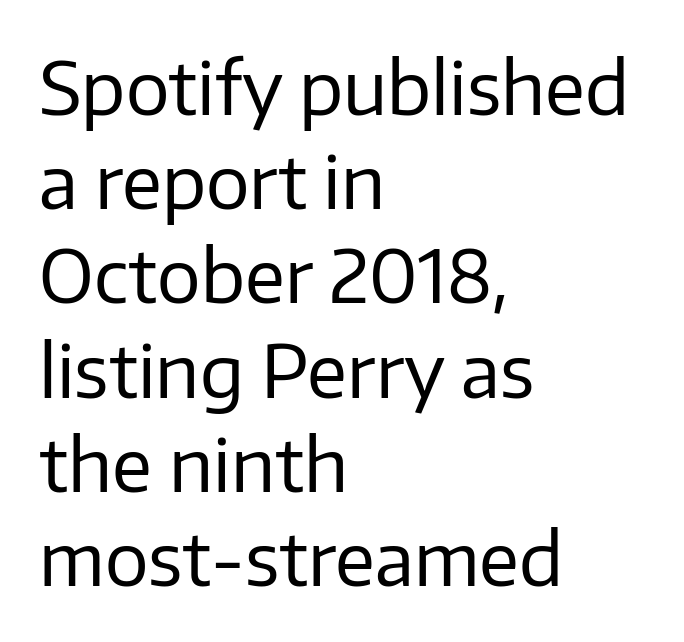
Q: Is the text bold? A: No.
Q: Is the text italic (slanted)? A: No, it is upright.
Q: Is the typeface a serif or a sans-serif typeface? A: Sans-serif.
Q: Is the text underlined? A: No.
Q: How is the paragraph aligned? A: Left-aligned.
Q: Is the spacing between letters normal or unusually wide? A: Normal.
Q: Is the spacing between lines tight, normal or loose? A: Normal.
Q: Width (condensed, normal, or wide)? A: Normal.
Q: Stroke contrast? A: Low.
Q: x-height? A: Medium.
Q: Monospaced? A: No.
